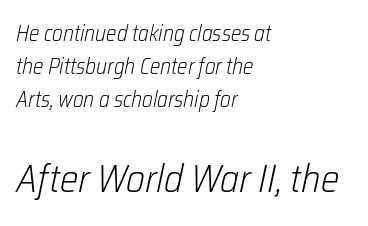
{"italic": "yes", "lean": "right", "slant_degrees": 12, "bold": "no", "weight": "light", "width": "condensed", "stroke_contrast": "low", "x_height": "medium", "monospaced": "no", "underline": "no", "align": "left", "line_spacing": "normal", "line_spacing_ratio": 1.51, "letter_spacing": "normal", "letter_spacing_em": 0.0, "larger_block": "second", "size_ratio": 1.77, "glyph_px": 39}
